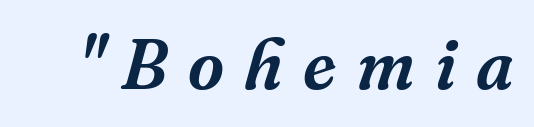
{"serif": "yes", "italic": "yes", "lean": "right", "slant_degrees": 16, "width": "normal", "stroke_contrast": "medium", "x_height": "medium", "monospaced": "no", "underline": "no", "letter_spacing": "wide", "letter_spacing_em": 0.29, "glyph_px": 70}
